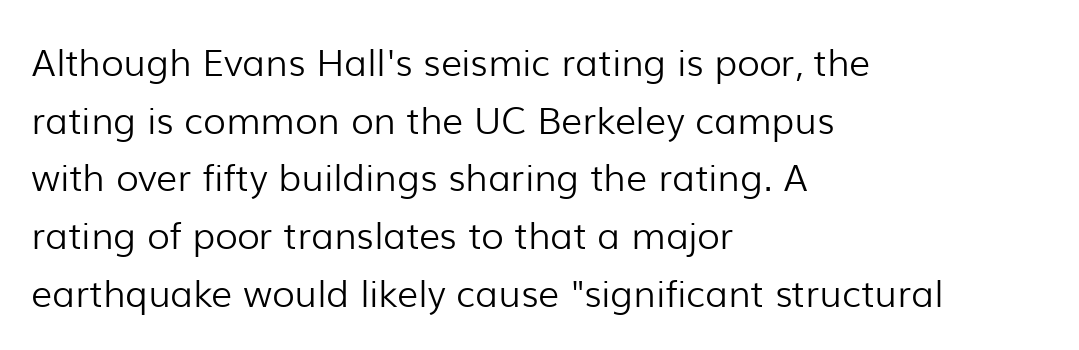
{"serif": "no", "italic": "no", "bold": "no", "weight": "light", "width": "normal", "stroke_contrast": "low", "x_height": "medium", "monospaced": "no", "underline": "no", "align": "left", "line_spacing": "normal", "line_spacing_ratio": 1.56, "letter_spacing": "normal", "letter_spacing_em": 0.0, "glyph_px": 37}
